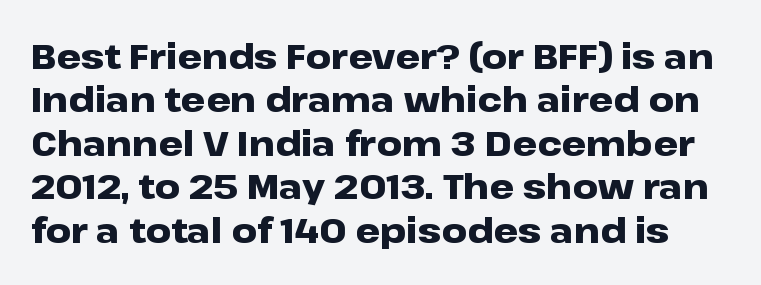
The image shows 35 px heavy, wide sans-serif type, upright; set line spacing 1.24x, normal letter spacing, not underlined; low stroke contrast and a medium x-height.
